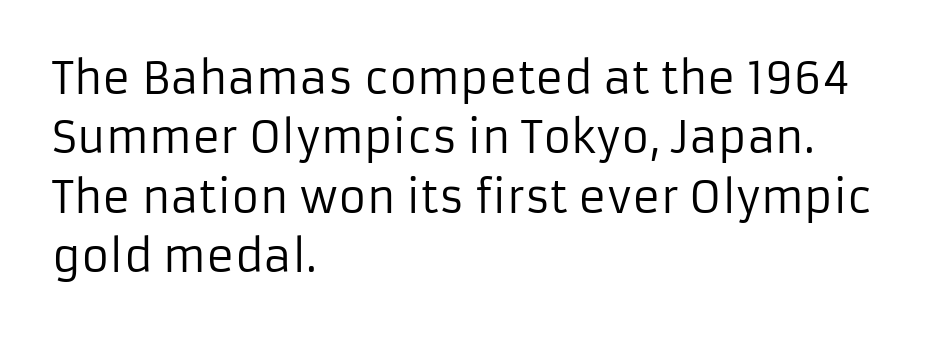
Q: Is the text bold? A: No.
Q: Is the text italic (slanted)? A: No, it is upright.
Q: Is the typeface a serif or a sans-serif typeface? A: Sans-serif.
Q: Is the text underlined? A: No.
Q: How is the paragraph aligned? A: Left-aligned.
Q: Is the spacing between letters normal or unusually wide? A: Normal.
Q: Is the spacing between lines tight, normal or loose? A: Normal.
Q: Width (condensed, normal, or wide)? A: Normal.
Q: Stroke contrast? A: Low.
Q: x-height? A: Medium.
Q: Monospaced? A: No.
